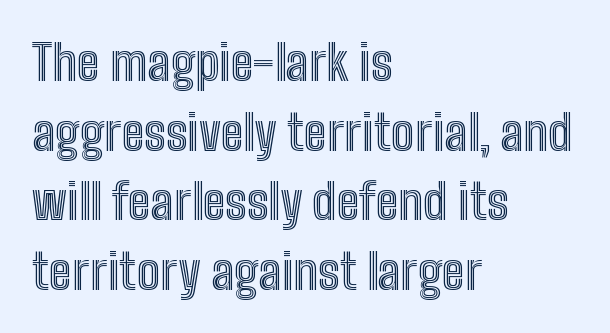
How are the letters spaced? Ordinarily, with no added tracking. The lines are quadded left. This is the regular roman posture of the typeface. Students, observe: this is what conventionally led text looks like. Check under the words: just untouched page.
